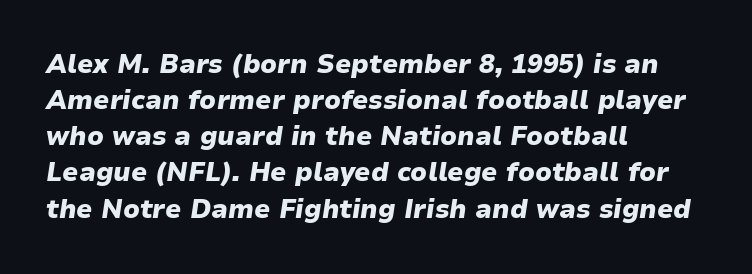
Q: Is the text bold? A: Yes.
Q: Is the text italic (slanted)? A: Yes, it leans right by about 9 degrees.
Q: Is the text underlined? A: No.
Q: How is the paragraph aligned? A: Left-aligned.
Q: Is the spacing between letters normal or unusually wide? A: Normal.
Q: Is the spacing between lines tight, normal or loose? A: Normal.
